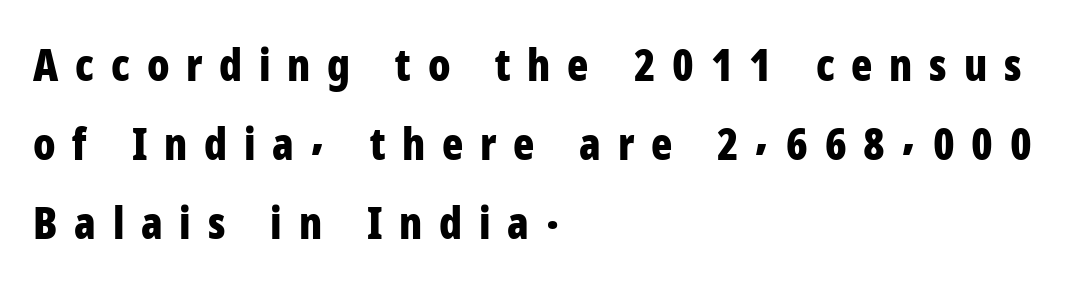
Q: Is the text bold? A: Yes.
Q: Is the text italic (slanted)? A: No, it is upright.
Q: Is the typeface a serif or a sans-serif typeface? A: Sans-serif.
Q: Is the text underlined? A: No.
Q: How is the paragraph aligned? A: Left-aligned.
Q: Is the spacing between letters normal or unusually wide? A: Unusually wide.
Q: Width (condensed, normal, or wide)? A: Condensed.
Q: Stroke contrast? A: Low.
Q: x-height? A: Medium.
Q: Monospaced? A: No.
